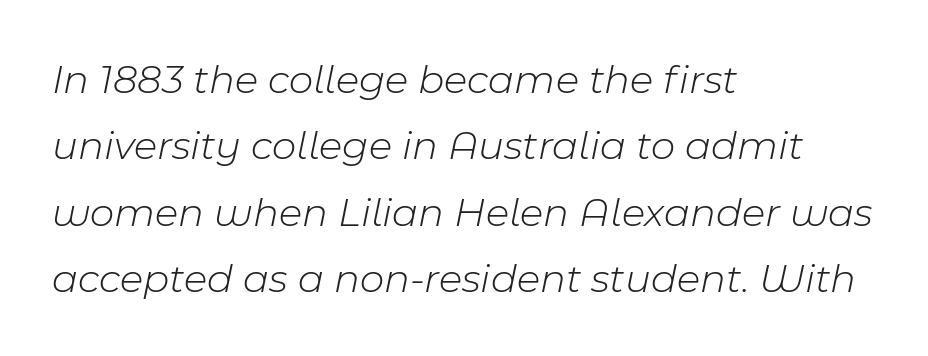
The image shows 42 px light type, italic (leaning right); set left-aligned, normal line spacing (1.58x), normal letter spacing, not underlined; low stroke contrast and a medium x-height.
